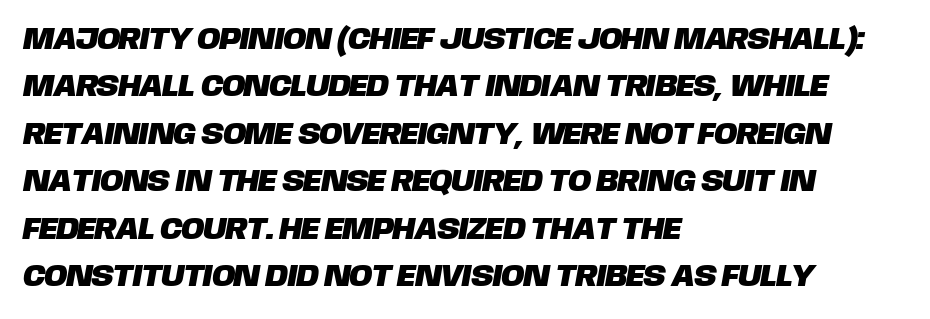
The image shows 31 px sans-serif type; set left-aligned, normal line spacing (1.53x), normal letter spacing, not underlined; low stroke contrast and a large x-height.
